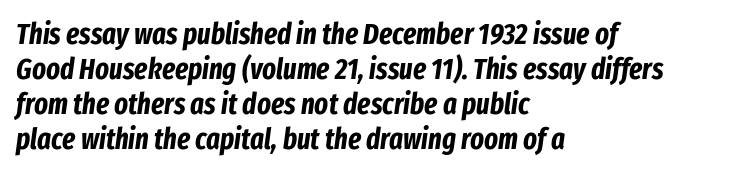
{"italic": "yes", "lean": "right", "slant_degrees": 8, "bold": "yes", "weight": "bold", "width": "condensed", "stroke_contrast": "low", "x_height": "medium", "monospaced": "no", "underline": "no", "align": "left", "line_spacing_ratio": 1.21, "letter_spacing": "normal", "letter_spacing_em": 0.0, "glyph_px": 29}
